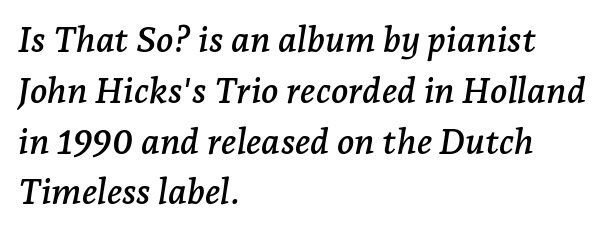
Q: Is the text italic (slanted)? A: Yes, it leans right by about 7 degrees.
Q: Is the typeface a serif or a sans-serif typeface? A: Serif.
Q: Is the text underlined? A: No.
Q: How is the paragraph aligned? A: Left-aligned.
Q: Is the spacing between letters normal or unusually wide? A: Normal.
Q: Is the spacing between lines tight, normal or loose? A: Normal.
Q: Width (condensed, normal, or wide)? A: Normal.
Q: Stroke contrast? A: Low.
Q: x-height? A: Medium.
Q: Monospaced? A: No.
